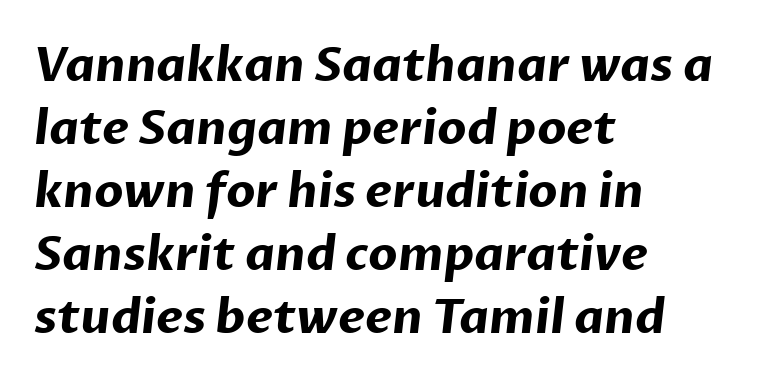
{"serif": "no", "bold": "yes", "weight": "bold", "width": "normal", "stroke_contrast": "low", "x_height": "medium", "monospaced": "no", "underline": "no", "align": "left", "line_spacing": "normal", "line_spacing_ratio": 1.34, "letter_spacing": "normal", "letter_spacing_em": 0.0, "glyph_px": 47}
